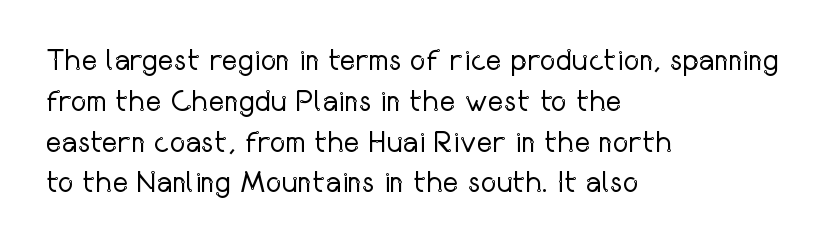
The image shows 30 px regular-weight, condensed sans-serif type, upright; set left-aligned, normal line spacing (1.36x), normal letter spacing, not underlined; low stroke contrast and a medium x-height.
